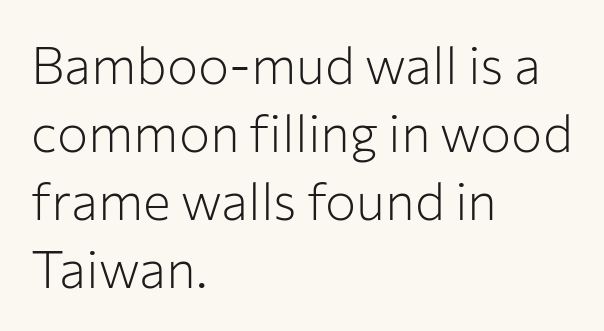
The space between consecutive lines is moderate. Does the type have serifs? No, each stem ends abruptly. Only glyphs here, with clear space below each row. What stands out about the letter spacing? Nothing — it is the standard amount. The strokes are not fattened; the text isn't bold. Quick note: not italic, upright.
